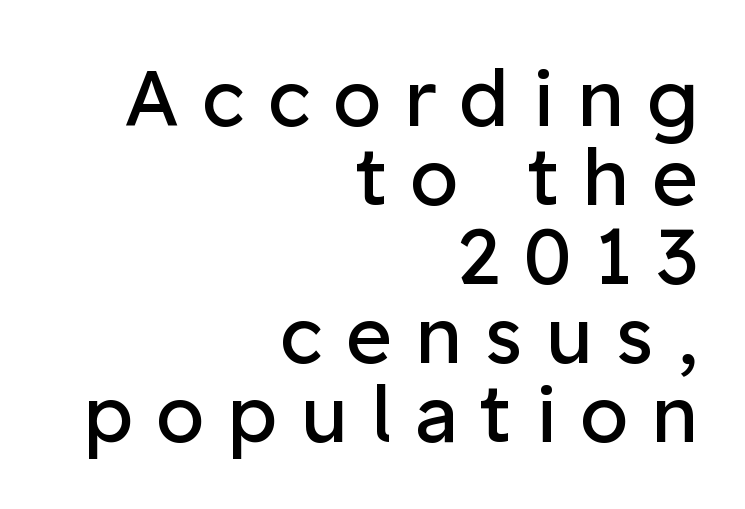
Q: Is the text bold? A: No.
Q: Is the text italic (slanted)? A: No, it is upright.
Q: Is the typeface a serif or a sans-serif typeface? A: Sans-serif.
Q: Is the text underlined? A: No.
Q: How is the paragraph aligned? A: Right-aligned.
Q: Is the spacing between letters normal or unusually wide? A: Unusually wide.
Q: Is the spacing between lines tight, normal or loose? A: Tight.
Q: Width (condensed, normal, or wide)? A: Normal.
Q: Stroke contrast? A: Low.
Q: x-height? A: Medium.
Q: Monospaced? A: No.
